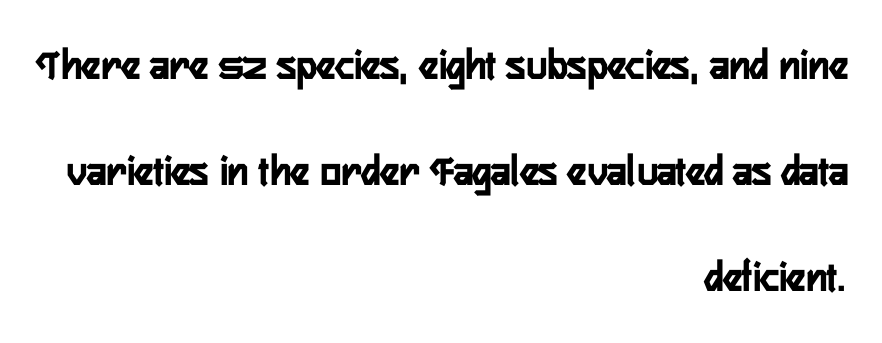
The image shows 44 px condensed sans-serif type, upright; set right-aligned, loose line spacing (2.41x), normal letter spacing, not underlined; low stroke contrast and a medium x-height.
